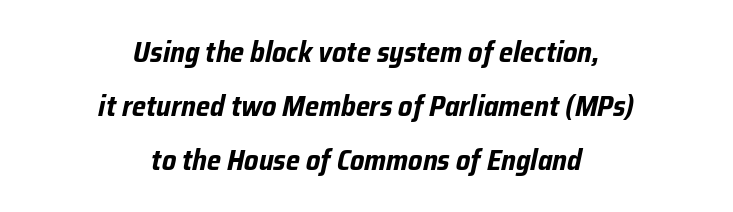
Q: Is the text bold? A: Yes.
Q: Is the text italic (slanted)? A: Yes, it leans right by about 12 degrees.
Q: Is the text underlined? A: No.
Q: How is the paragraph aligned? A: Centered.
Q: Is the spacing between letters normal or unusually wide? A: Normal.
Q: Width (condensed, normal, or wide)? A: Condensed.
Q: Stroke contrast? A: Low.
Q: x-height? A: Medium.
Q: Monospaced? A: No.
